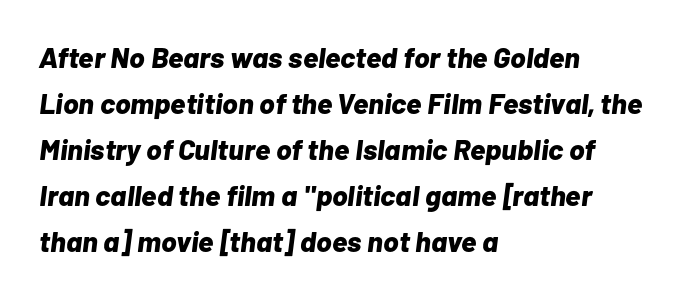
The image shows 29 px bold type, italic (leaning right); set left-aligned, normal line spacing (1.59x), normal letter spacing, not underlined; low stroke contrast and a medium x-height.
